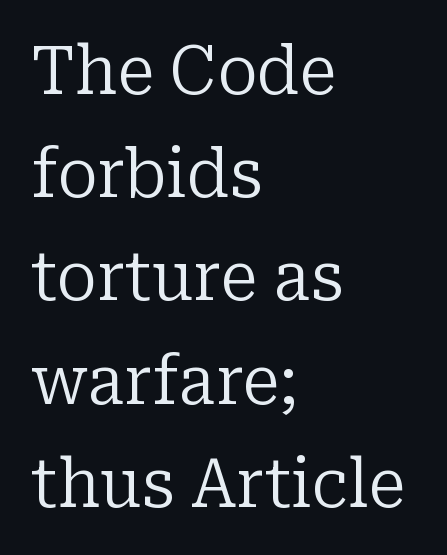
Q: Is the text bold? A: No.
Q: Is the text italic (slanted)? A: No, it is upright.
Q: Is the typeface a serif or a sans-serif typeface? A: Serif.
Q: Is the text underlined? A: No.
Q: How is the paragraph aligned? A: Left-aligned.
Q: Is the spacing between letters normal or unusually wide? A: Normal.
Q: Is the spacing between lines tight, normal or loose? A: Normal.
Q: Width (condensed, normal, or wide)? A: Normal.
Q: Stroke contrast? A: Low.
Q: x-height? A: Medium.
Q: Monospaced? A: No.
